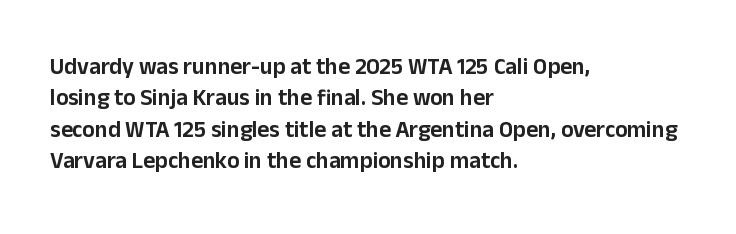
The passage shown is not underscored anywhere. The line texture is even and compact thanks to regular tracking. Nope, not italic — everything's standing straight. Each line starts at the same left margin while the right side varies. Notice how descenders clear the ascenders below comfortably — that's standard leading.
